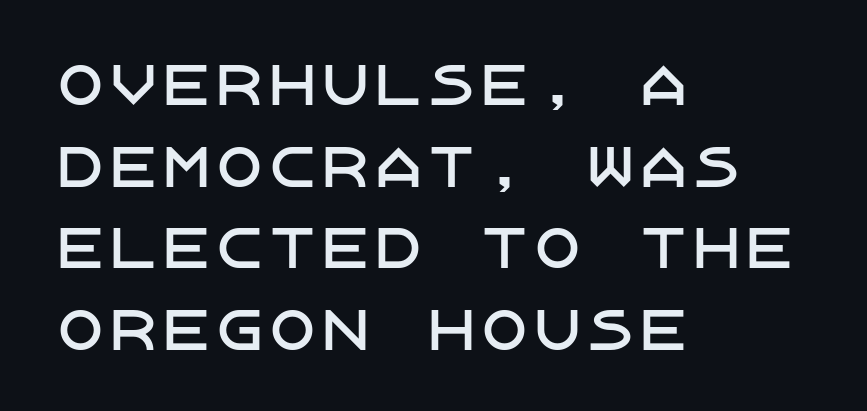
The type family on display is of the sans-serif kind. The tracking reads as untouched default to a designer's eye. The leading is moderate, giving the passage an even texture. Nope, not italic — everything's standing straight. Only glyphs here, with clear space below each row.
